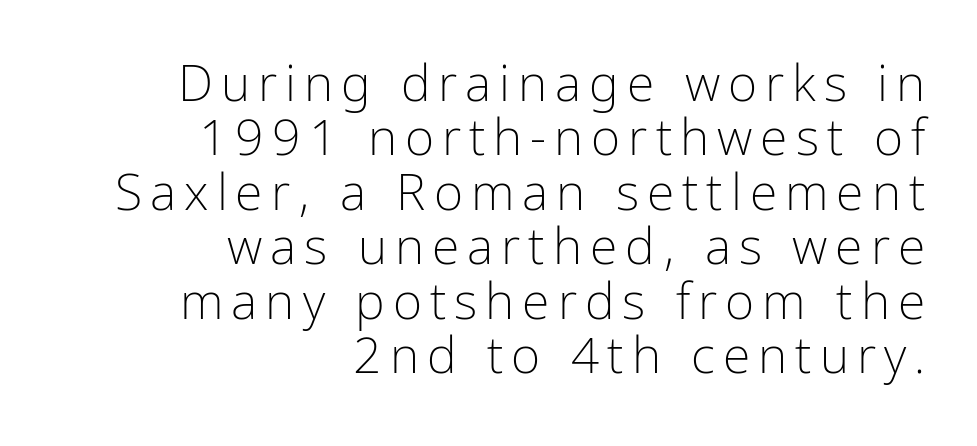
The image shows 50 px light, condensed sans-serif type, upright; set right-aligned, tight line spacing (1.09x), not underlined; low stroke contrast and a medium x-height.
